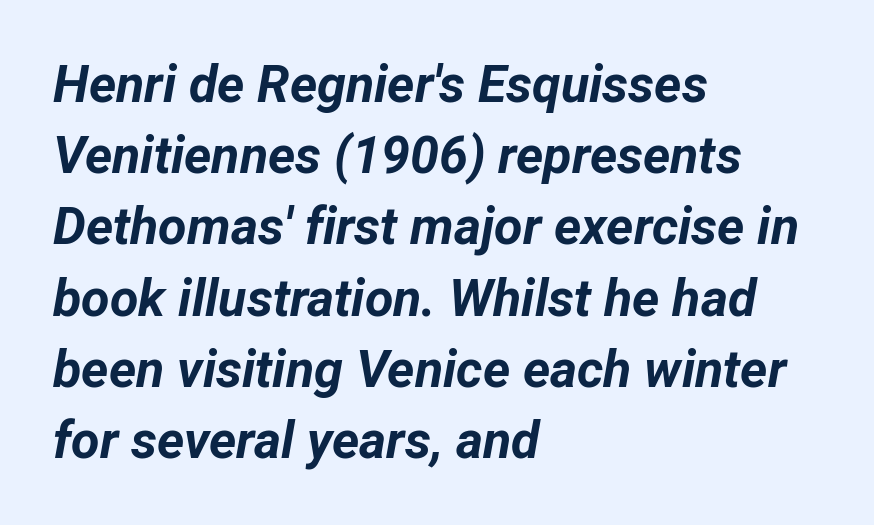
The image shows 52 px bold type, italic (leaning right); set left-aligned, normal line spacing (1.37x), normal letter spacing, not underlined; low stroke contrast and a medium x-height.
